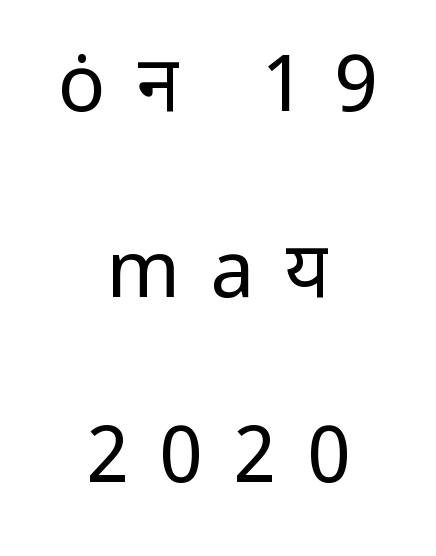
Substantial extra tracking has been applied to these lines. The type family on display is of the sans-serif kind. Varying glyph widths throughout — classic text-font behaviour. Descenders hang freely into open space.
